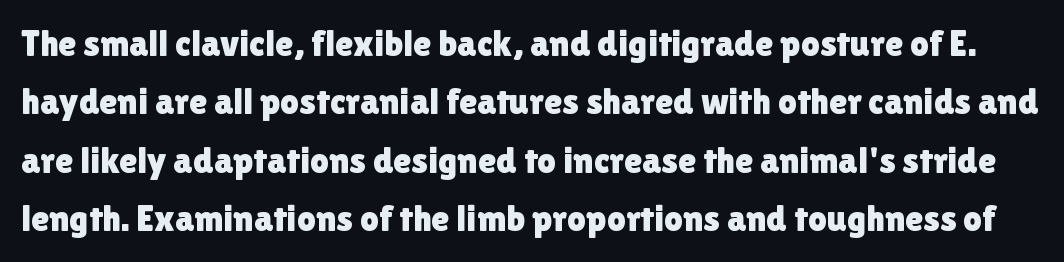
Italic: no, the glyphs are upright roman. Each letter's strokes conclude bluntly, with no projecting serifs. This sample has the flowing, uneven cadence of proportional lettering. Does the leading feel generous? No, just average.
